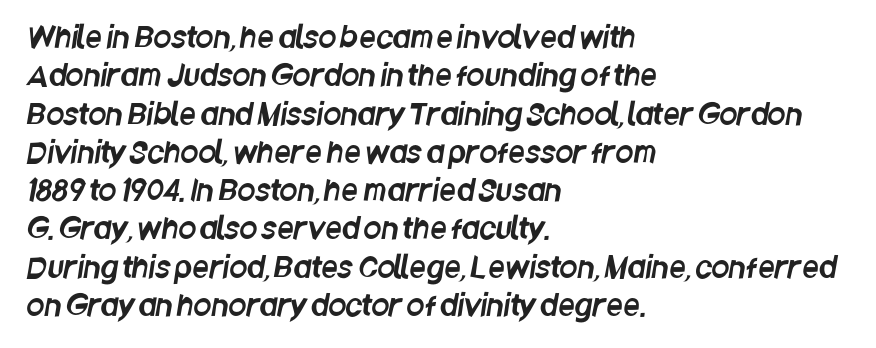
{"serif": "no", "width": "condensed", "stroke_contrast": "low", "x_height": "large", "monospaced": "no", "underline": "no", "align": "left", "line_spacing": "normal", "line_spacing_ratio": 1.32, "letter_spacing": "normal", "letter_spacing_em": 0.0, "glyph_px": 29}
